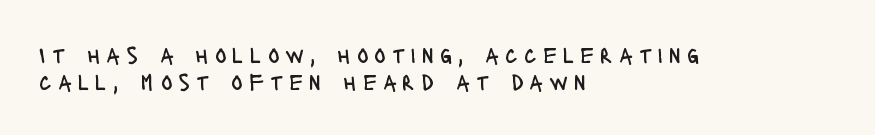
This rendering features lettering with no underline. Is this a heavy cut? Hardly; it is regular or lighter. Vertical strokes here are truly vertical. The ragged edge is on the right, which tells us the setting is flush left. Students, observe: this is what under-led, compact text looks like. Tracking here is generous; glyphs stand well apart from one another.
